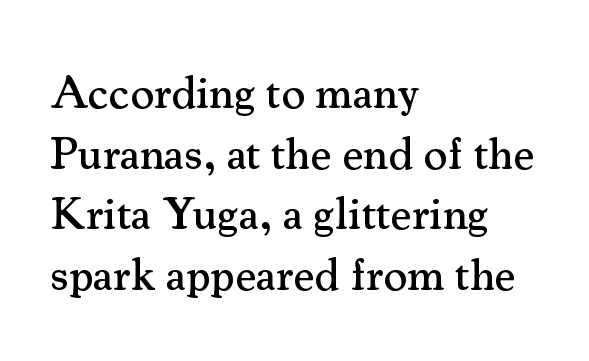
Do the letters lean? They stand straight. Horizontal bands of white between lines are of average thickness. The letters advance in unequal steps, a hallmark of proportional type. Are there feet on the stems? There are — it's a serif. Honestly, there is no underline to notice here at all.
